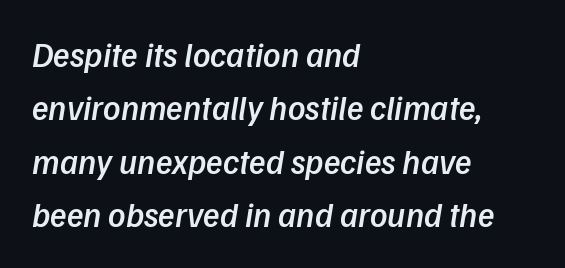
Q: Is the text bold? A: Semi-bold.
Q: Is the typeface a serif or a sans-serif typeface? A: Sans-serif.
Q: Is the text underlined? A: No.
Q: How is the paragraph aligned? A: Left-aligned.
Q: Is the spacing between letters normal or unusually wide? A: Normal.
Q: Is the spacing between lines tight, normal or loose? A: Normal.
Q: Width (condensed, normal, or wide)? A: Normal.
Q: Stroke contrast? A: Low.
Q: x-height? A: Medium.
Q: Monospaced? A: No.
